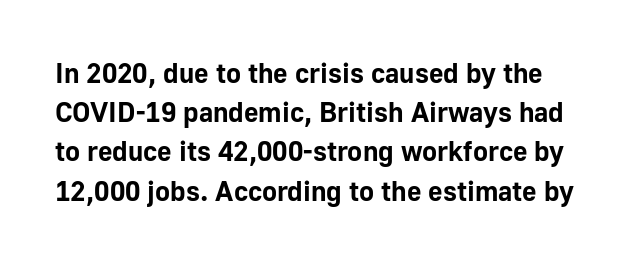
Q: Is the text bold? A: Yes.
Q: Is the text italic (slanted)? A: No, it is upright.
Q: Is the typeface a serif or a sans-serif typeface? A: Sans-serif.
Q: Is the text underlined? A: No.
Q: Is the spacing between letters normal or unusually wide? A: Normal.
Q: Is the spacing between lines tight, normal or loose? A: Normal.
Q: Width (condensed, normal, or wide)? A: Normal.
Q: Stroke contrast? A: Low.
Q: x-height? A: Medium.
Q: Monospaced? A: No.
